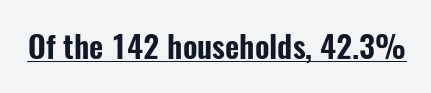
Q: Is the text italic (slanted)? A: No, it is upright.
Q: Is the typeface a serif or a sans-serif typeface? A: Sans-serif.
Q: Is the text underlined? A: Yes.
Q: Is the spacing between letters normal or unusually wide? A: Normal.
Q: Width (condensed, normal, or wide)? A: Condensed.
Q: Stroke contrast? A: Low.
Q: x-height? A: Medium.
Q: Monospaced? A: No.
